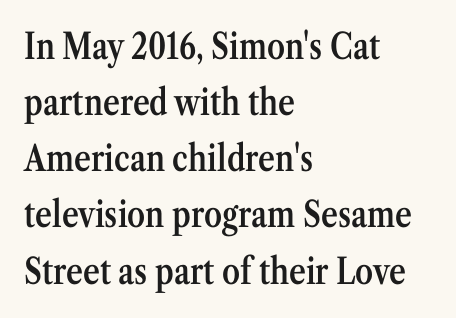
Emphasis by weight is partial: semibold. Leftover space on each line is placed entirely after the last word. Do the characters align in a grid? No, the font is proportional. Whoever set this chose a conventional vertical rhythm. The area under the type is left untouched.
